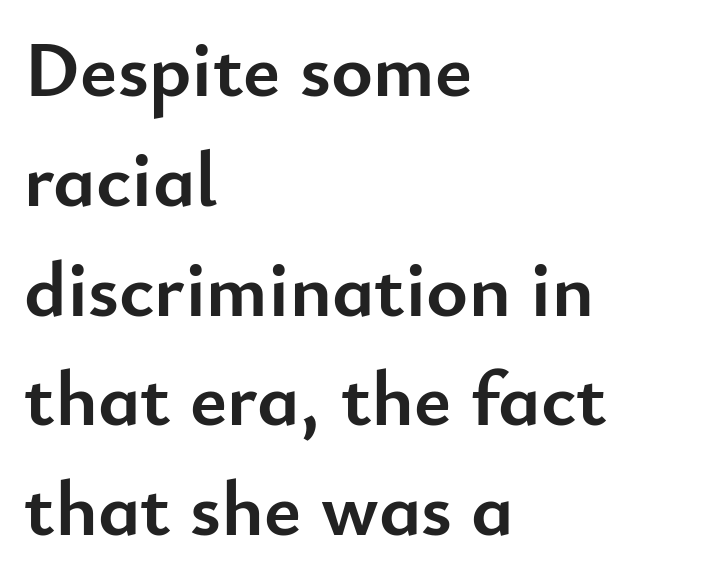
Q: Is the text bold? A: Yes.
Q: Is the text italic (slanted)? A: No, it is upright.
Q: Is the typeface a serif or a sans-serif typeface? A: Sans-serif.
Q: Is the text underlined? A: No.
Q: How is the paragraph aligned? A: Left-aligned.
Q: Is the spacing between letters normal or unusually wide? A: Normal.
Q: Is the spacing between lines tight, normal or loose? A: Normal.
Q: Width (condensed, normal, or wide)? A: Normal.
Q: Stroke contrast? A: Low.
Q: x-height? A: Small.
Q: Monospaced? A: No.
